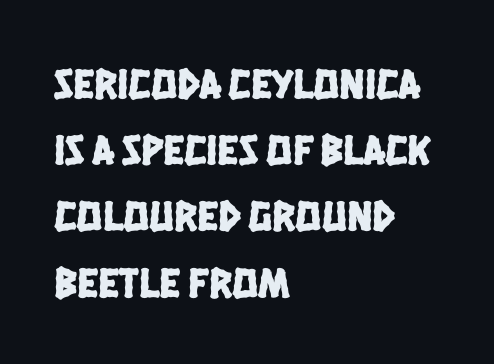
Font category for this specimen: sans-serif. Characters follow at the spacing the type designer built in. The lines sit at an ordinary, default distance from one another. Spacing verdict: proportional, widths tailored to each character. Check under the words: just untouched page. Leftover space on each line is placed entirely after the last word.
